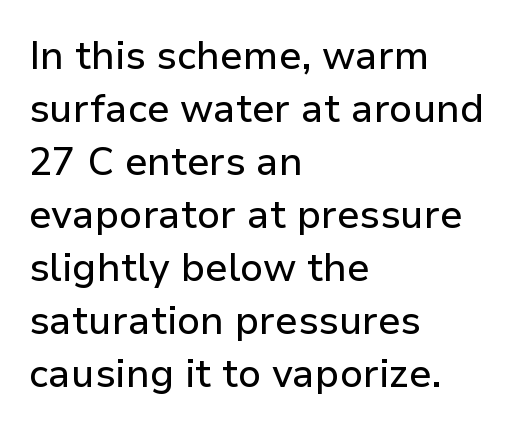
Varying glyph widths throughout — classic text-font behaviour. A sans-serif font was chosen for this passage. Anything drawn beneath the words? Only blank space. Normally led — the rows are evenly, conventionally spaced. If you drew a line through each stem, it would be perfectly vertical. The setting favours the left margin, as ordinary paragraphs usually do.
